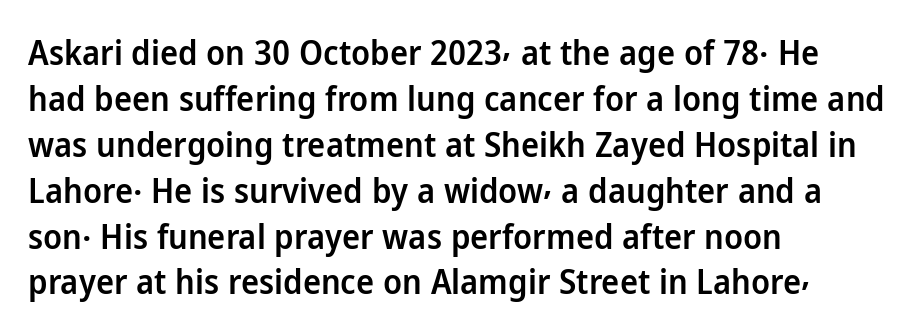
{"serif": "no", "italic": "no", "bold": "semi", "weight": "semibold", "width": "normal", "stroke_contrast": "low", "x_height": "medium", "monospaced": "no", "underline": "no", "align": "left", "line_spacing": "normal", "line_spacing_ratio": 1.35, "letter_spacing": "normal", "letter_spacing_em": 0.0, "glyph_px": 34}
